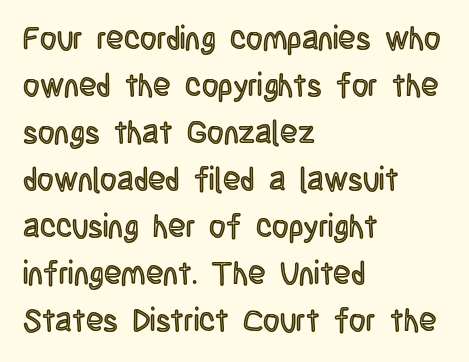
Q: Is the text italic (slanted)? A: No, it is upright.
Q: Is the text underlined? A: No.
Q: How is the paragraph aligned? A: Left-aligned.
Q: Is the spacing between letters normal or unusually wide? A: Normal.
Q: Is the spacing between lines tight, normal or loose? A: Normal.
Q: Width (condensed, normal, or wide)? A: Condensed.
Q: x-height? A: Large.
Q: Monospaced? A: No.
